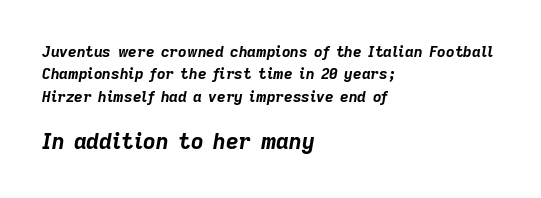
Is the letter spacing exaggerated? No — it looks like the ordinary default. On the weight axis this lands at bold, roughly 700. The passage shown is not underscored anywhere. Students, observe: this is what conventionally led text looks like. Typeset ragged right — the left edge is the straight one.
